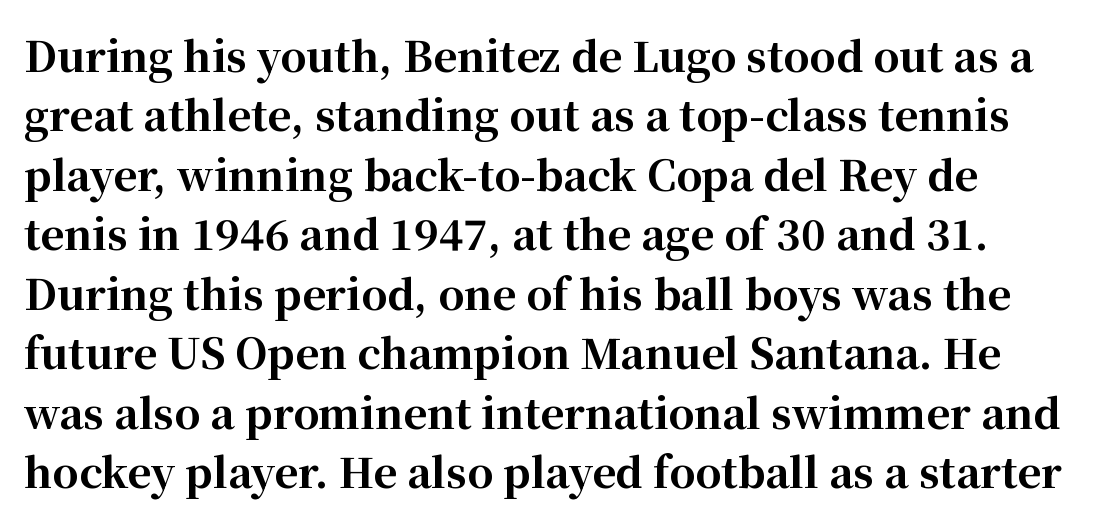
{"serif": "yes", "italic": "no", "bold": "yes", "weight": "bold", "width": "normal", "stroke_contrast": "high", "x_height": "medium", "monospaced": "no", "underline": "no", "line_spacing": "normal", "line_spacing_ratio": 1.45, "letter_spacing": "normal", "letter_spacing_em": 0.0, "glyph_px": 41}
